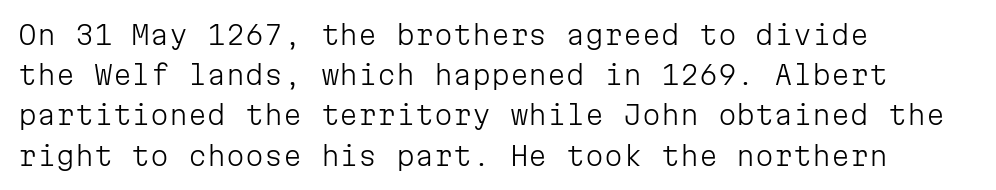
Q: Is the text bold? A: No.
Q: Is the text italic (slanted)? A: No, it is upright.
Q: Is the text underlined? A: No.
Q: How is the paragraph aligned? A: Left-aligned.
Q: Is the spacing between letters normal or unusually wide? A: Normal.
Q: Is the spacing between lines tight, normal or loose? A: Normal.
